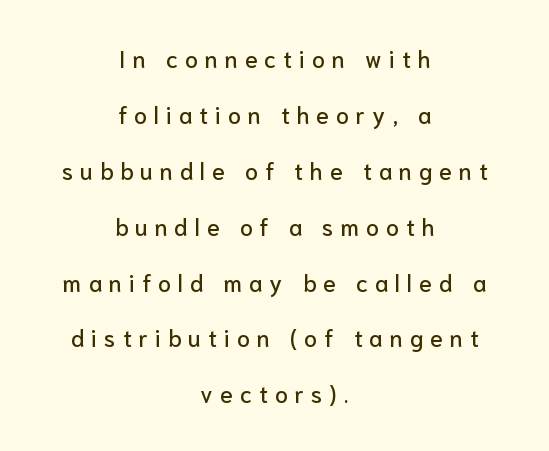
The image shows 23 px text type, upright; set centered, loose line spacing (2.43x), unusually wide letter spacing (+0.31 em), not underlined.
